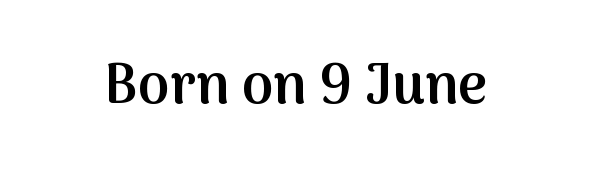
The image shows 57 px semibold sans-serif type, upright; set normal letter spacing, not underlined; medium stroke contrast and a medium x-height.
